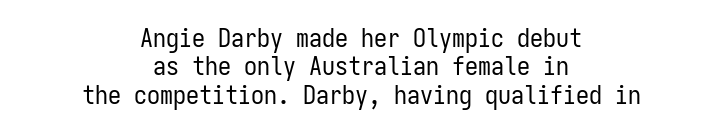
Q: Is the text bold? A: No.
Q: Is the text italic (slanted)? A: No, it is upright.
Q: Is the text underlined? A: No.
Q: How is the paragraph aligned? A: Centered.
Q: Is the spacing between letters normal or unusually wide? A: Normal.
Q: Is the spacing between lines tight, normal or loose? A: Tight.
